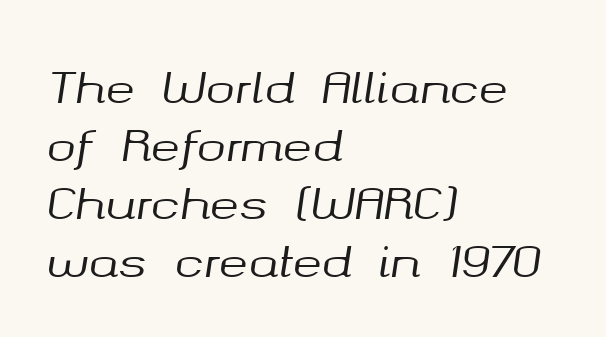
{"italic": "yes", "lean": "right", "slant_degrees": 8, "width": "normal", "stroke_contrast": "medium", "x_height": "medium", "monospaced": "no", "underline": "no", "align": "left", "line_spacing": "normal", "line_spacing_ratio": 1.32, "letter_spacing": "normal", "letter_spacing_em": 0.0, "glyph_px": 44}
